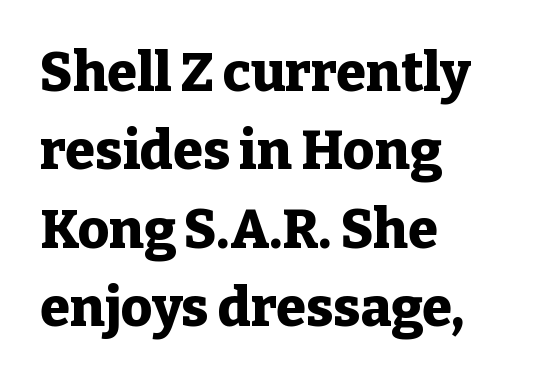
Q: Is the text bold? A: Yes.
Q: Is the text italic (slanted)? A: No, it is upright.
Q: Is the typeface a serif or a sans-serif typeface? A: Serif.
Q: Is the text underlined? A: No.
Q: How is the paragraph aligned? A: Left-aligned.
Q: Is the spacing between letters normal or unusually wide? A: Normal.
Q: Is the spacing between lines tight, normal or loose? A: Normal.
Q: Width (condensed, normal, or wide)? A: Normal.
Q: Stroke contrast? A: Low.
Q: x-height? A: Medium.
Q: Monospaced? A: No.
